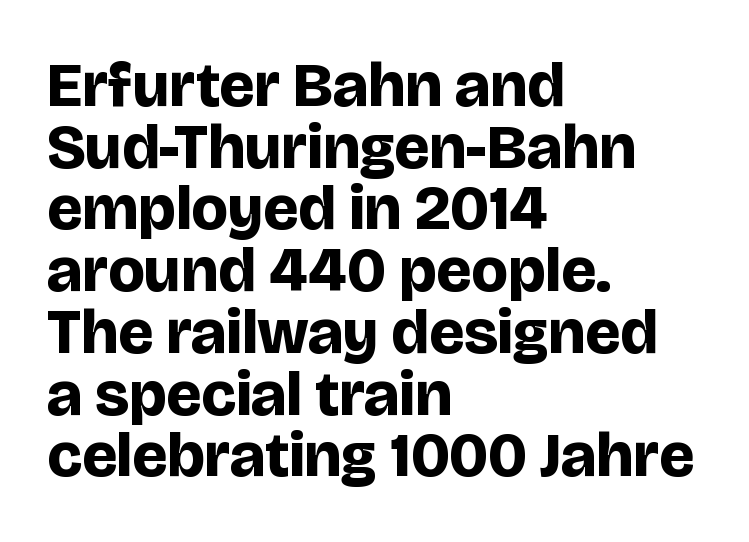
The image shows 63 px bold sans-serif type, upright; set left-aligned, tight line spacing (0.98x), normal letter spacing, not underlined; low stroke contrast and a large x-height.
